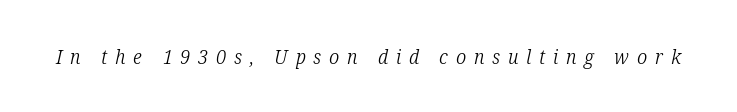
The image shows 20 px text type, italic (leaning right); set unusually wide letter spacing (+0.39 em), not underlined.
